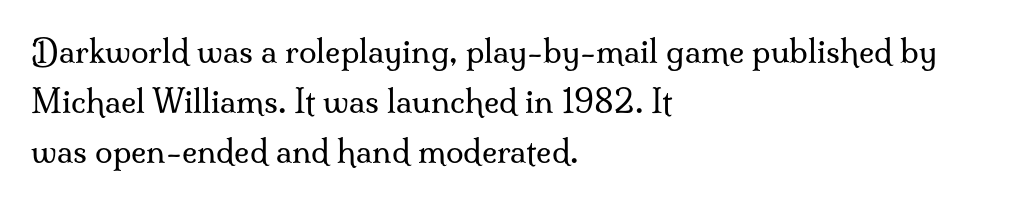
{"serif": "yes", "italic": "no", "bold": "no", "weight": "regular", "width": "normal", "stroke_contrast": "medium", "x_height": "small", "monospaced": "no", "underline": "no", "align": "left", "line_spacing": "normal", "line_spacing_ratio": 1.57, "letter_spacing": "normal", "letter_spacing_em": 0.0, "glyph_px": 32}
